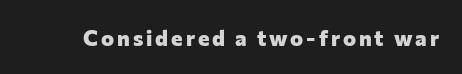
The image shows 22 px bold type, upright; set not underlined.
